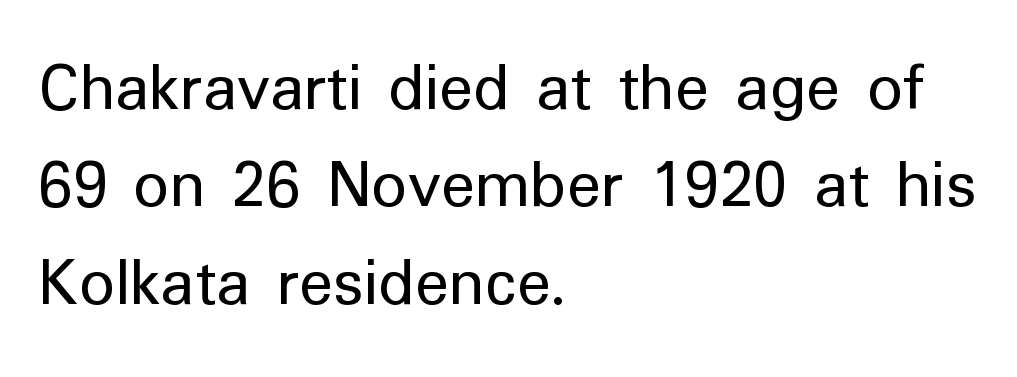
Q: Is the text bold? A: No.
Q: Is the text italic (slanted)? A: No, it is upright.
Q: Is the typeface a serif or a sans-serif typeface? A: Sans-serif.
Q: Is the text underlined? A: No.
Q: How is the paragraph aligned? A: Left-aligned.
Q: Is the spacing between letters normal or unusually wide? A: Normal.
Q: Is the spacing between lines tight, normal or loose? A: Normal.
Q: Width (condensed, normal, or wide)? A: Normal.
Q: Stroke contrast? A: Low.
Q: x-height? A: Medium.
Q: Monospaced? A: No.
